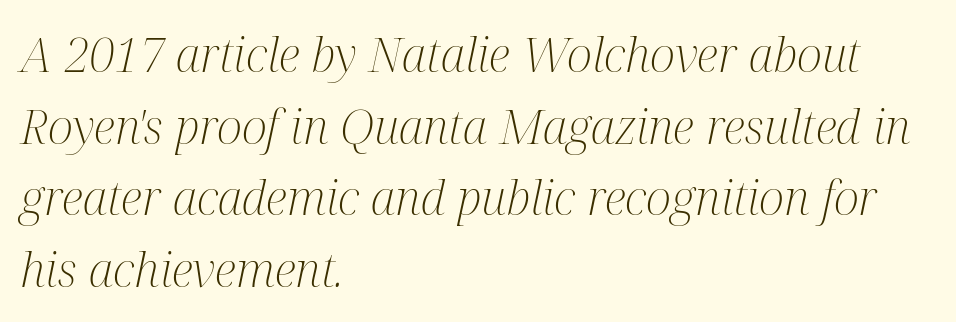
Q: Is the text bold? A: No.
Q: Is the text italic (slanted)? A: Yes, it leans right by about 12 degrees.
Q: Is the typeface a serif or a sans-serif typeface? A: Serif.
Q: Is the text underlined? A: No.
Q: How is the paragraph aligned? A: Left-aligned.
Q: Is the spacing between letters normal or unusually wide? A: Normal.
Q: Is the spacing between lines tight, normal or loose? A: Normal.
Q: Width (condensed, normal, or wide)? A: Condensed.
Q: Stroke contrast? A: Medium.
Q: x-height? A: Medium.
Q: Monospaced? A: No.
